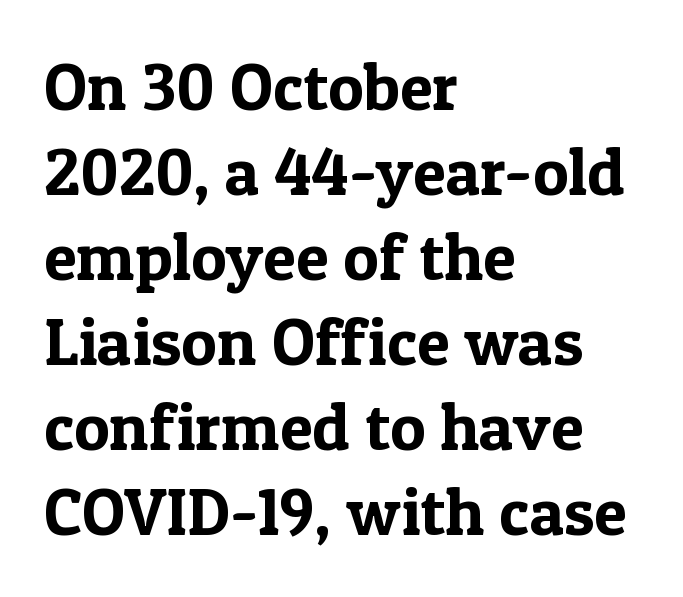
The image shows 67 px serif type, upright; set left-aligned, normal line spacing (1.27x), normal letter spacing, not underlined; a medium x-height.
